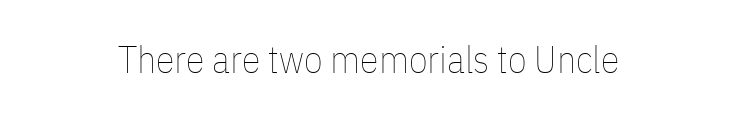
Q: Is the text bold? A: No.
Q: Is the text italic (slanted)? A: No, it is upright.
Q: Is the text underlined? A: No.
Q: How is the paragraph aligned? A: Centered.
Q: Is the spacing between letters normal or unusually wide? A: Normal.
Q: Width (condensed, normal, or wide)? A: Condensed.
Q: Stroke contrast? A: Low.
Q: x-height? A: Medium.
Q: Monospaced? A: No.
